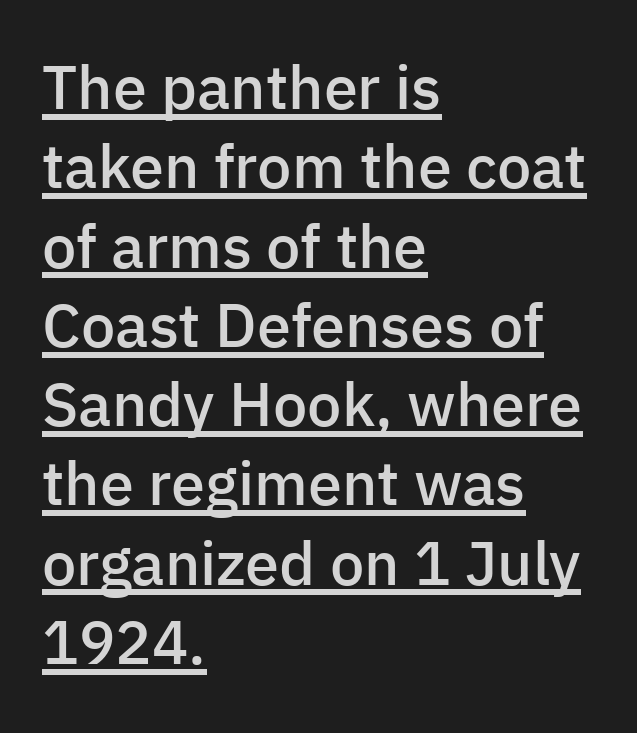
The image shows 61 px semibold sans-serif type, upright; set left-aligned, normal line spacing (1.3x), normal letter spacing, underlined; low stroke contrast and a medium x-height.
